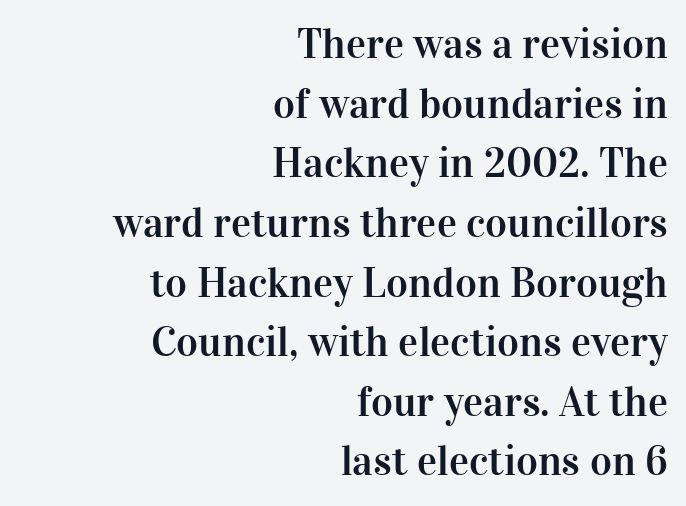
The text block is weighted toward the right margin, trailing off unevenly leftward. Only glyphs here, with clear space below each row. The block of text has a typical density, with ordinary space between rows. Note the varied advance widths — an 'i' is clearly narrower than an 'm'. Yep, those are serifs on the letters.
